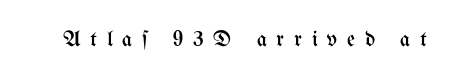
Caption: face not bold, strokes unweighted. Every character sits straight up, as roman type does. Letter spacing: wide. Nobody drew a line under any word here.
